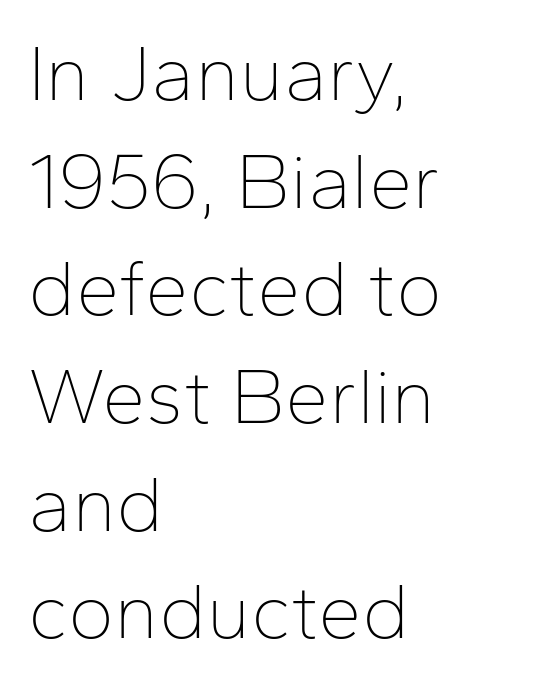
The image shows 78 px thin sans-serif type, upright; set left-aligned, normal line spacing (1.38x), normal letter spacing, not underlined; low stroke contrast and a medium x-height.
